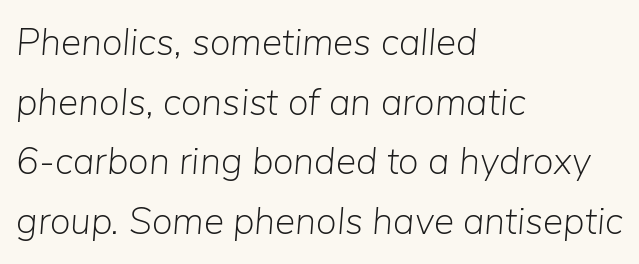
{"italic": "yes", "lean": "right", "slant_degrees": 5, "bold": "no", "weight": "light", "width": "normal", "stroke_contrast": "low", "x_height": "medium", "monospaced": "no", "underline": "no", "align": "left", "line_spacing": "normal", "line_spacing_ratio": 1.57, "letter_spacing": "normal", "letter_spacing_em": 0.0, "glyph_px": 38}
